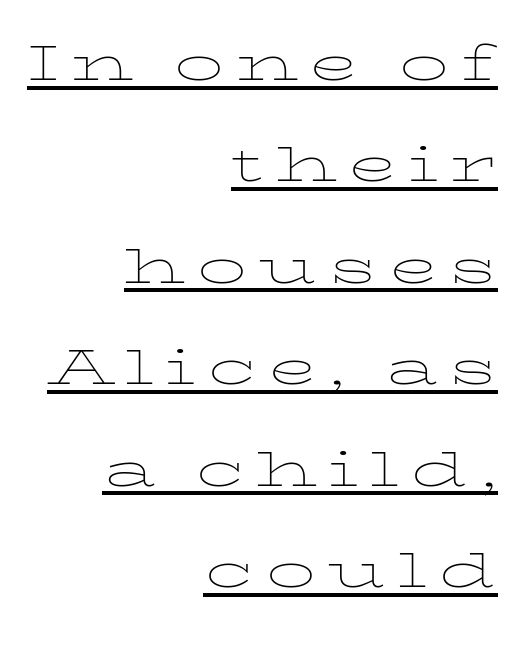
Q: Is the text bold? A: No.
Q: Is the text italic (slanted)? A: No, it is upright.
Q: Is the text underlined? A: Yes.
Q: How is the paragraph aligned? A: Right-aligned.
Q: Is the spacing between lines tight, normal or loose? A: Normal.
Q: Width (condensed, normal, or wide)? A: Wide.
Q: Stroke contrast? A: Low.
Q: x-height? A: Medium.
Q: Monospaced? A: No.
